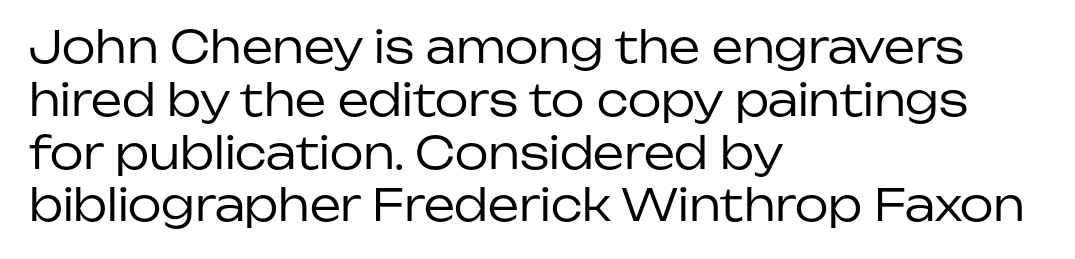
The image shows 44 px regular-weight sans-serif type, upright; set left-aligned, line spacing 1.2x, normal letter spacing, not underlined; low stroke contrast and a medium x-height.
